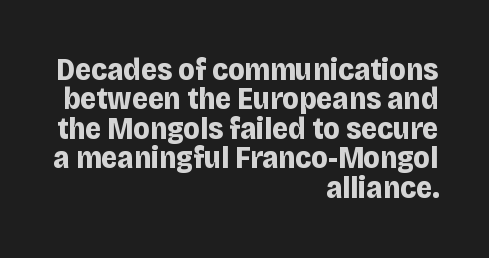
This sample uses plain, unmodified letter spacing. The face used here has the dense, thick strokes of a bold. Horizontal alignment here is rightward, an uncommon choice for prose. No italicization has been applied; the sample stays upright. Is there much room between lines? No — they nearly touch. The glyphs are unaccompanied by any horizontal stroke below them.
